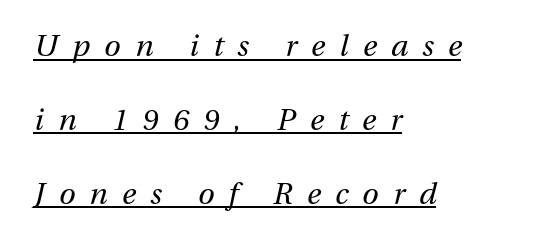
Q: Is the text bold? A: No.
Q: Is the text italic (slanted)? A: Yes, it leans right by about 13 degrees.
Q: Is the text underlined? A: Yes.
Q: How is the paragraph aligned? A: Left-aligned.
Q: Is the spacing between letters normal or unusually wide? A: Unusually wide.
Q: Is the spacing between lines tight, normal or loose? A: Loose.
Q: Width (condensed, normal, or wide)? A: Normal.
Q: Stroke contrast? A: Medium.
Q: x-height? A: Medium.
Q: Monospaced? A: No.
